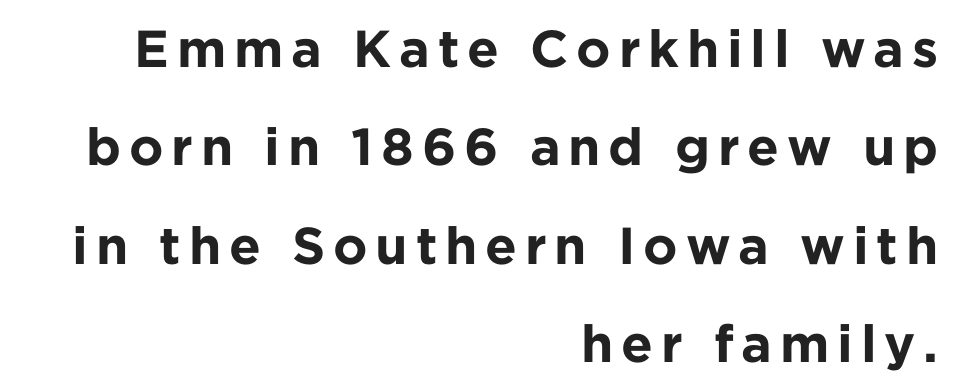
{"serif": "no", "italic": "no", "bold": "yes", "weight": "bold", "width": "normal", "stroke_contrast": "low", "x_height": "medium", "monospaced": "no", "underline": "no", "align": "right", "line_spacing_ratio": 1.89, "glyph_px": 52}
